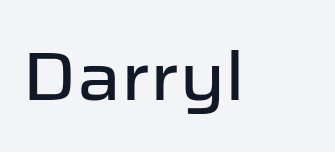
Note: no serifs on the glyphs. The foot of each line stays bare and open. The lettering stays uniformly vertical, giving the passage a roman look. Note the varied advance widths — an 'i' is clearly narrower than an 'm'. Characters follow at the spacing the type designer built in.
